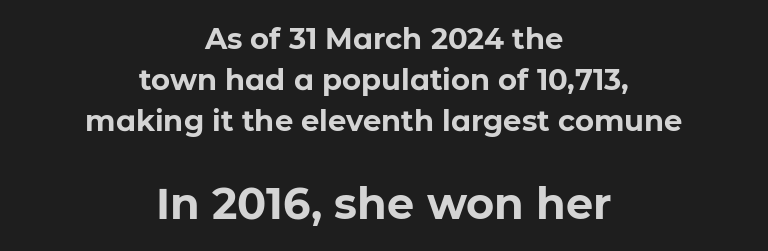
Q: Is the text bold? A: Yes.
Q: Is the text italic (slanted)? A: No, it is upright.
Q: Is the typeface a serif or a sans-serif typeface? A: Sans-serif.
Q: Is the text underlined? A: No.
Q: How is the paragraph aligned? A: Centered.
Q: Is the spacing between letters normal or unusually wide? A: Normal.
Q: Is the spacing between lines tight, normal or loose? A: Normal.
Q: Which block of text is set in a larger size, the first (top) or the second (bottom)? A: The second (bottom) one.
Q: Width (condensed, normal, or wide)? A: Normal.
Q: Stroke contrast? A: Low.
Q: x-height? A: Medium.
Q: Monospaced? A: No.
